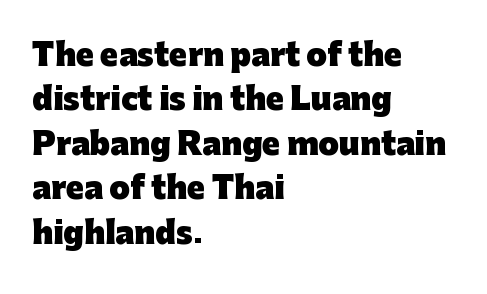
The letters are bold, with thick, heavy strokes. The passage is arranged the way most books set body copy — flush left. No extra tracking has been applied to these lines. This is sans-serif lettering, the kind often seen on screens and signage.
